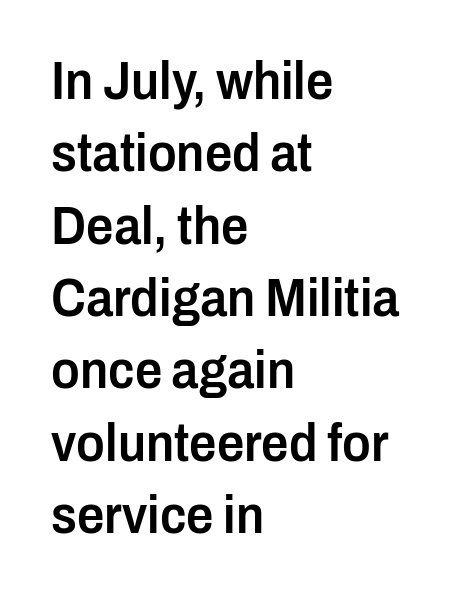
{"serif": "no", "italic": "no", "bold": "semi", "weight": "semibold", "width": "condensed", "stroke_contrast": "low", "x_height": "medium", "monospaced": "no", "underline": "no", "align": "left", "line_spacing": "normal", "line_spacing_ratio": 1.34, "letter_spacing": "normal", "letter_spacing_em": 0.0, "glyph_px": 54}
